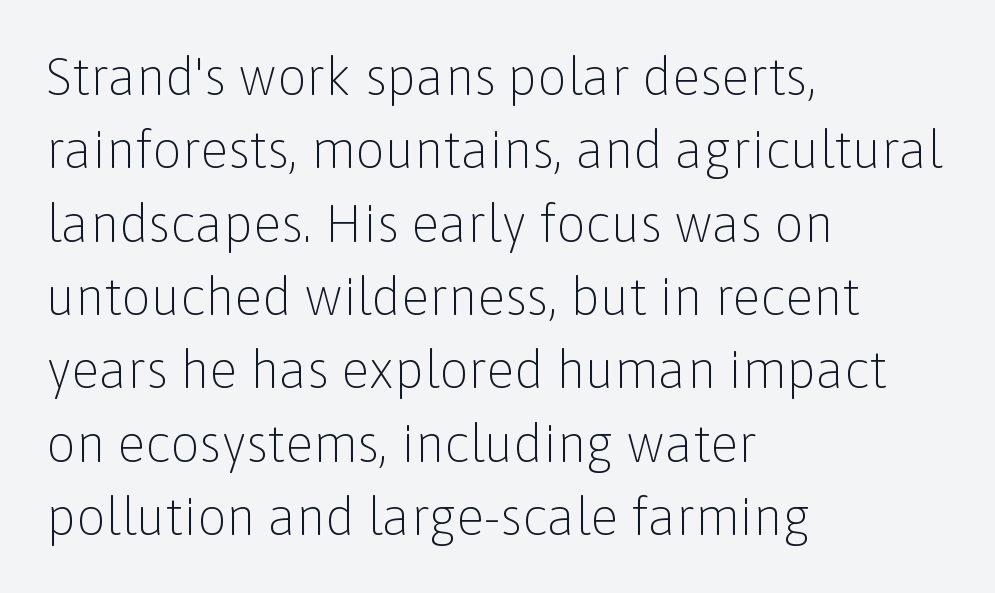
The font sits on the lighter half of the weight spectrum, regular included. Quick note: not italic, upright. Regarding serifs, this sample does without them. Each word holds together tightly as a unit, with standard inter-letter gaps. The foot of each line stays bare and open. The text block is weighted toward the left margin, trailing off unevenly rightward.
